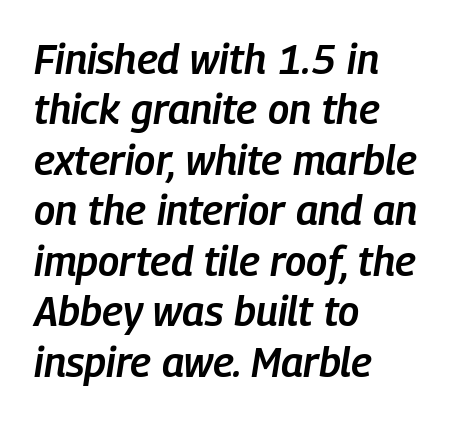
The face used here is proportionally spaced, like ordinary book or web type. Here the glyphs are tracked normally, forming tight word shapes. On the weight axis this lands at semibold, roughly 600. This rendering features lettering with no underline. In CSS terms this would be text-align: left.
